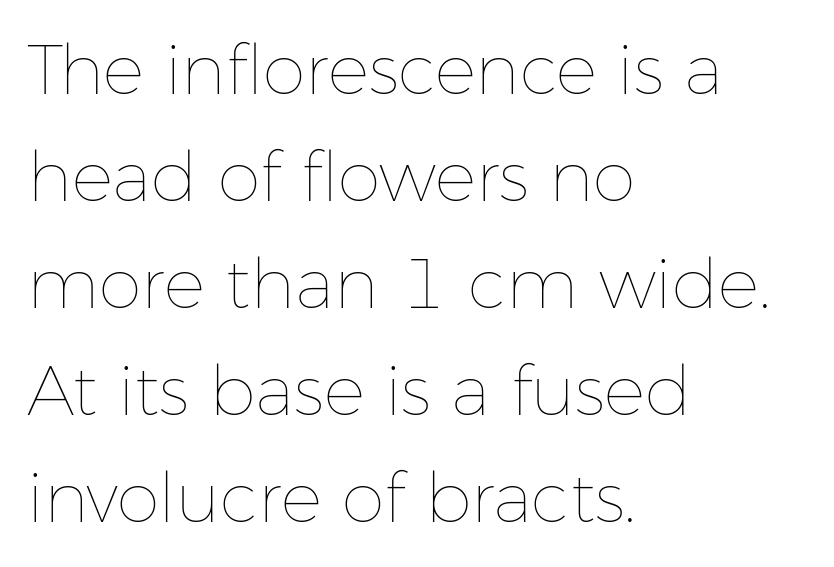
Q: Is the text bold? A: No.
Q: Is the text italic (slanted)? A: No, it is upright.
Q: Is the text underlined? A: No.
Q: How is the paragraph aligned? A: Left-aligned.
Q: Is the spacing between letters normal or unusually wide? A: Normal.
Q: Is the spacing between lines tight, normal or loose? A: Normal.
Q: Width (condensed, normal, or wide)? A: Normal.
Q: Stroke contrast? A: Low.
Q: x-height? A: Medium.
Q: Monospaced? A: No.
